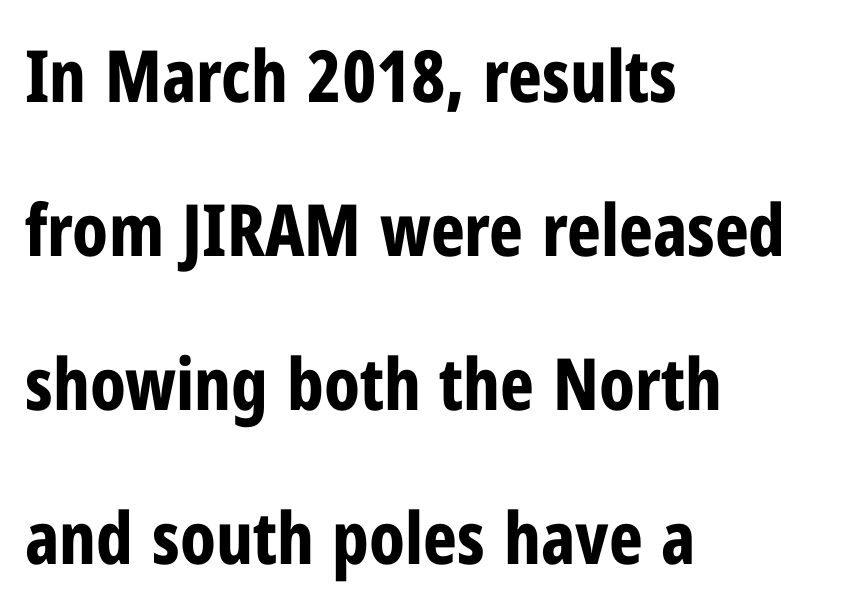
Q: Is the text bold? A: Yes.
Q: Is the text italic (slanted)? A: No, it is upright.
Q: Is the typeface a serif or a sans-serif typeface? A: Sans-serif.
Q: Is the text underlined? A: No.
Q: How is the paragraph aligned? A: Left-aligned.
Q: Is the spacing between letters normal or unusually wide? A: Normal.
Q: Is the spacing between lines tight, normal or loose? A: Loose.
Q: Width (condensed, normal, or wide)? A: Condensed.
Q: Stroke contrast? A: Low.
Q: x-height? A: Medium.
Q: Monospaced? A: No.
